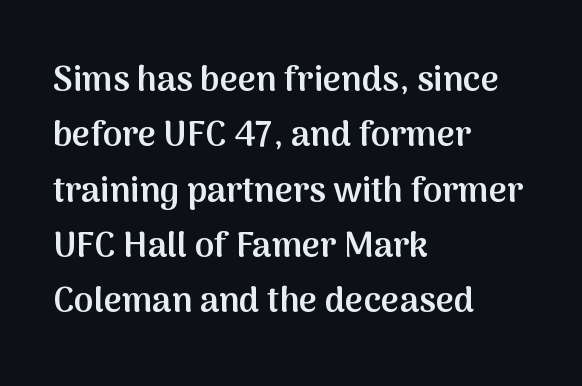
The letters sit at their default tracking, neither squeezed nor spread. Notice the strokes are somewhat thickened but not fully heavy: this is a semibold. Anything drawn beneath the words? Only blank space. This sample is left-justified, so line endings fall wherever the words run out. The line-height multiplier appears to be the usual default. The letters advance in unequal steps, a hallmark of proportional type.
